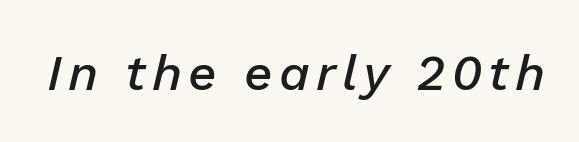
You could not count columns in this text — the font is proportionally spaced. Observe the lean: these are italic letterforms. Does the weight exceed regular? Yes, but only to semibold. The space beneath each line is pristine and unruled.
